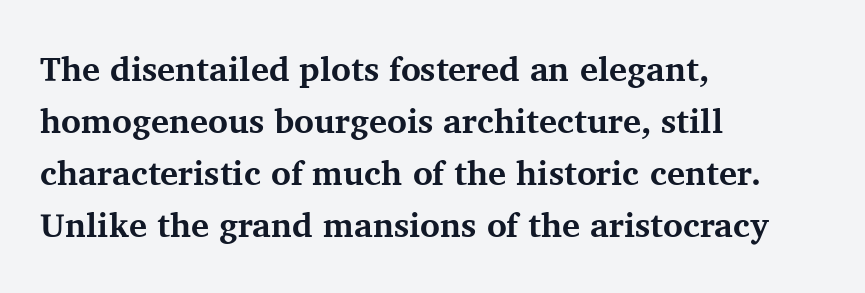
Q: Is the text bold? A: Yes.
Q: Is the text italic (slanted)? A: No, it is upright.
Q: Is the typeface a serif or a sans-serif typeface? A: Serif.
Q: Is the text underlined? A: No.
Q: How is the paragraph aligned? A: Left-aligned.
Q: Is the spacing between letters normal or unusually wide? A: Normal.
Q: Is the spacing between lines tight, normal or loose? A: Normal.
Q: Width (condensed, normal, or wide)? A: Normal.
Q: Stroke contrast? A: Medium.
Q: x-height? A: Medium.
Q: Monospaced? A: No.
